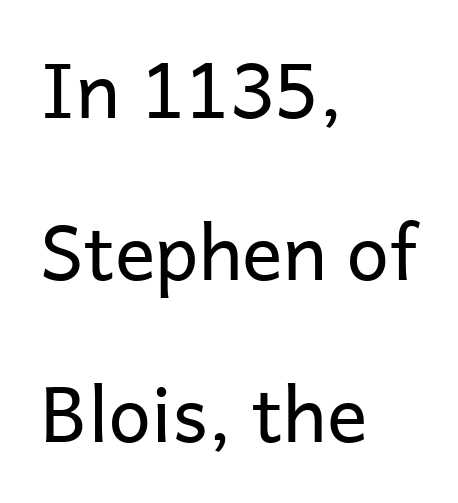
Q: Is the text bold? A: No.
Q: Is the text italic (slanted)? A: No, it is upright.
Q: Is the typeface a serif or a sans-serif typeface? A: Sans-serif.
Q: Is the text underlined? A: No.
Q: How is the paragraph aligned? A: Left-aligned.
Q: Is the spacing between letters normal or unusually wide? A: Normal.
Q: Is the spacing between lines tight, normal or loose? A: Loose.
Q: Width (condensed, normal, or wide)? A: Normal.
Q: Stroke contrast? A: Low.
Q: x-height? A: Medium.
Q: Monospaced? A: No.
